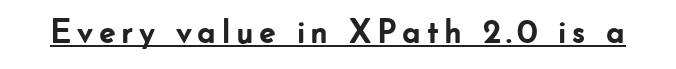
{"serif": "no", "italic": "no", "bold": "yes", "weight": "semibold", "width": "normal", "stroke_contrast": "low", "x_height": "small", "monospaced": "no", "underline": "yes", "glyph_px": 34}
